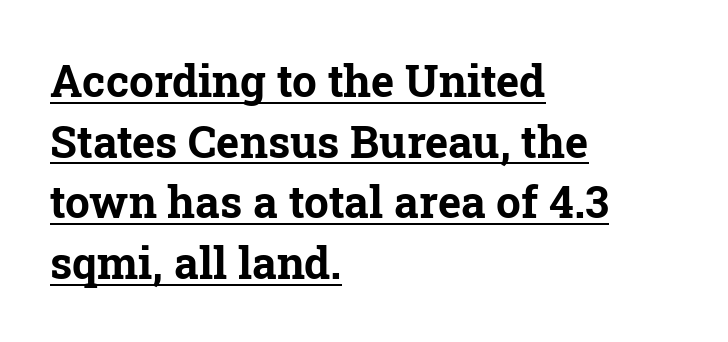
{"serif": "yes", "italic": "no", "bold": "yes", "weight": "bold", "width": "normal", "stroke_contrast": "low", "x_height": "medium", "monospaced": "no", "underline": "yes", "align": "left", "line_spacing": "normal", "line_spacing_ratio": 1.38, "letter_spacing": "normal", "letter_spacing_em": 0.0, "glyph_px": 44}
